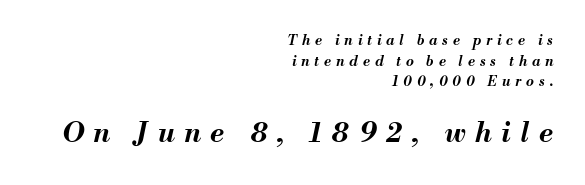
The image shows 28 px bold type, italic (leaning right); set right-aligned, normal line spacing (1.47x), unusually wide letter spacing (+0.35 em), not underlined; the second (bottom) block is 2.0x larger; medium stroke contrast and a small x-height.
